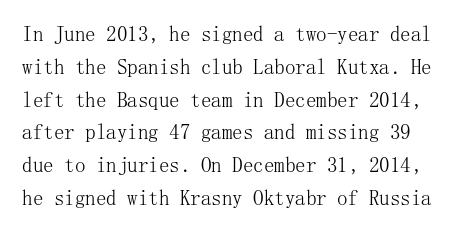
Q: Is the text bold? A: No.
Q: Is the text italic (slanted)? A: No, it is upright.
Q: Is the text underlined? A: No.
Q: Is the spacing between letters normal or unusually wide? A: Normal.
Q: Is the spacing between lines tight, normal or loose? A: Normal.
